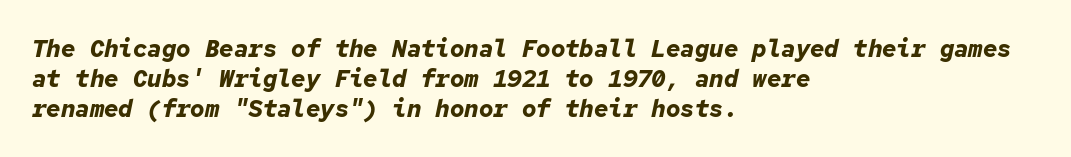
The letters are bold, with thick, heavy strokes. Yep, that's italic — everything's leaning. The typesetter chose a ragged-right arrangement here. Descenders hang freely into open space.
